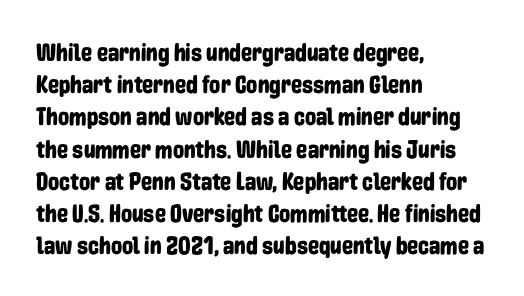
The image shows 25 px text type, upright; set left-aligned, normal line spacing (1.29x), normal letter spacing, not underlined.
